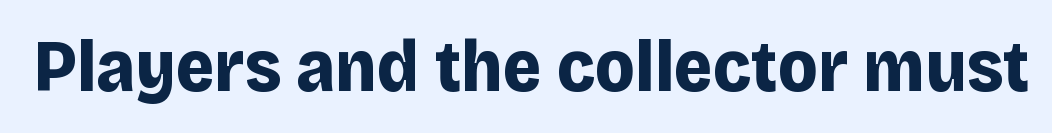
Q: Is the text bold? A: Yes.
Q: Is the text italic (slanted)? A: No, it is upright.
Q: Is the typeface a serif or a sans-serif typeface? A: Sans-serif.
Q: Is the text underlined? A: No.
Q: Is the spacing between letters normal or unusually wide? A: Normal.
Q: Width (condensed, normal, or wide)? A: Normal.
Q: Stroke contrast? A: Low.
Q: x-height? A: Large.
Q: Monospaced? A: No.
